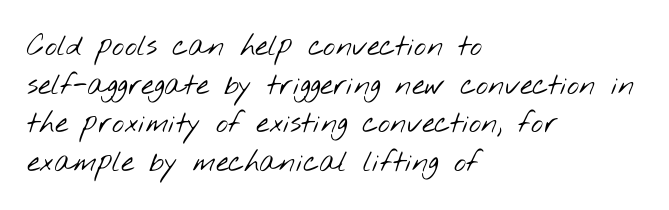
{"serif": "no", "bold": "no", "weight": "light", "width": "wide", "stroke_contrast": "low", "x_height": "small", "monospaced": "no", "underline": "no", "align": "left", "line_spacing": "normal", "line_spacing_ratio": 1.33, "letter_spacing": "normal", "letter_spacing_em": 0.0, "glyph_px": 29}
